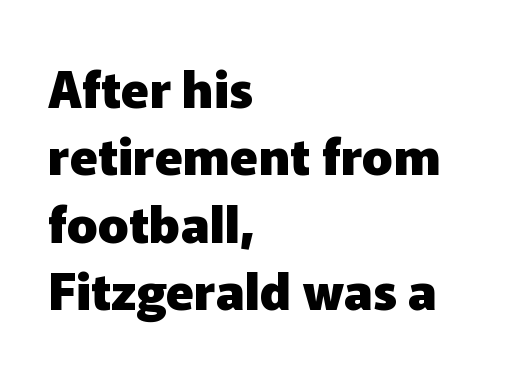
Q: Is the text bold? A: Yes.
Q: Is the text italic (slanted)? A: No, it is upright.
Q: Is the typeface a serif or a sans-serif typeface? A: Sans-serif.
Q: Is the text underlined? A: No.
Q: How is the paragraph aligned? A: Left-aligned.
Q: Is the spacing between letters normal or unusually wide? A: Normal.
Q: Is the spacing between lines tight, normal or loose? A: Normal.
Q: Width (condensed, normal, or wide)? A: Normal.
Q: Stroke contrast? A: Low.
Q: x-height? A: Medium.
Q: Monospaced? A: No.
